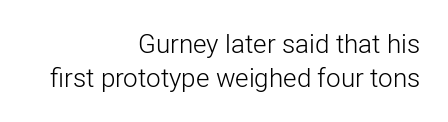
The horizontal fit of the characters is conventional and even. These lines are set flush right with a ragged left edge. No heavy texture on the line: the type isn't bold. Style check: upright. The leading is moderate, giving the passage an even texture. No word sits above an underline.
